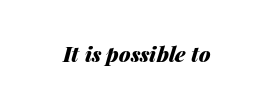
The image shows 21 px bold type, italic (leaning right); set normal letter spacing, not underlined.
